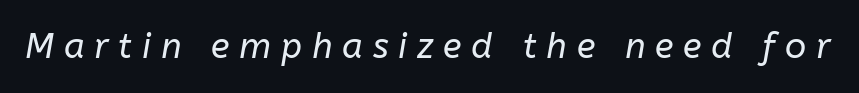
Q: Is the text bold? A: No.
Q: Is the text italic (slanted)? A: Yes, it leans right by about 10 degrees.
Q: Is the text underlined? A: No.
Q: Is the spacing between letters normal or unusually wide? A: Unusually wide.
Q: Width (condensed, normal, or wide)? A: Normal.
Q: Stroke contrast? A: Low.
Q: x-height? A: Medium.
Q: Monospaced? A: No.
